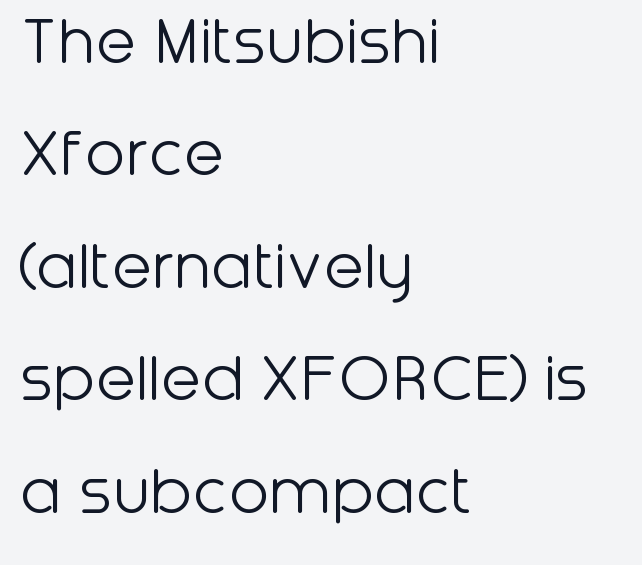
Q: Is the text bold? A: No.
Q: Is the text italic (slanted)? A: No, it is upright.
Q: Is the typeface a serif or a sans-serif typeface? A: Sans-serif.
Q: Is the text underlined? A: No.
Q: How is the paragraph aligned? A: Left-aligned.
Q: Is the spacing between letters normal or unusually wide? A: Normal.
Q: Is the spacing between lines tight, normal or loose? A: Normal.
Q: Width (condensed, normal, or wide)? A: Normal.
Q: Stroke contrast? A: Low.
Q: x-height? A: Medium.
Q: Monospaced? A: No.
